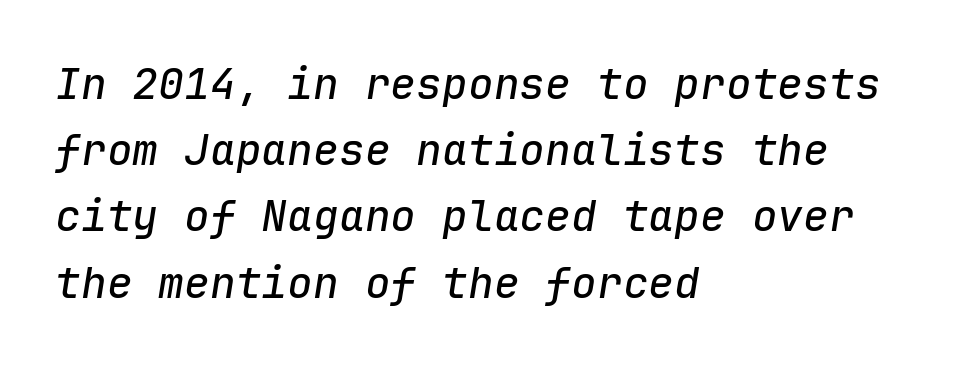
{"italic": "yes", "lean": "right", "slant_degrees": 9, "width": "normal", "stroke_contrast": "low", "x_height": "medium", "monospaced": "yes", "underline": "no", "align": "left", "line_spacing": "normal", "line_spacing_ratio": 1.54, "letter_spacing": "normal", "letter_spacing_em": 0.0, "glyph_px": 43}
